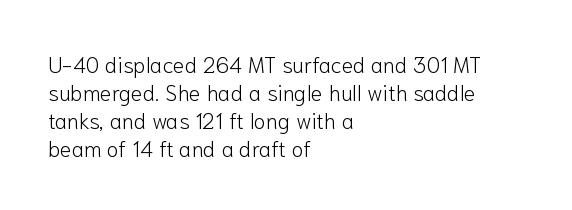
No extra ink here — the face is not bold. Students, observe: this is what conventionally led text looks like. Visually the block forms a straight wall on the left and a jagged coastline on the right. Clear beneath every line of the passage.
